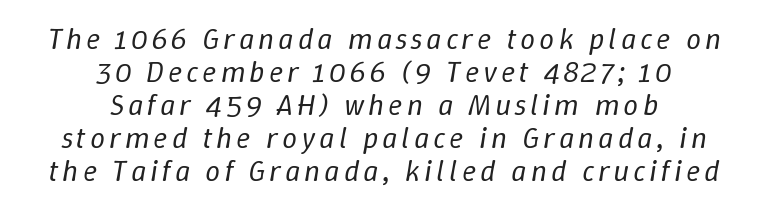
The passage shown is typed in a proportional face where columns would drift. Heft: none added — not bold. These lines were composed using italics. Beneath every word, the page is bare.
